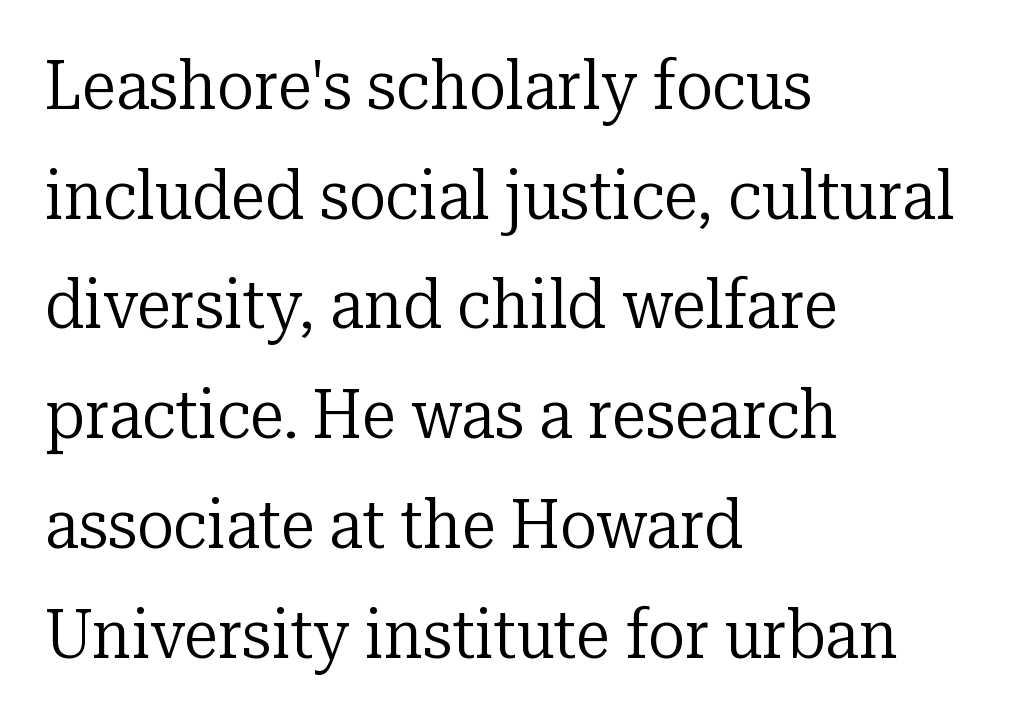
The image shows 69 px regular-weight serif type, upright; set left-aligned, normal line spacing (1.59x), normal letter spacing, not underlined; low stroke contrast and a medium x-height.
